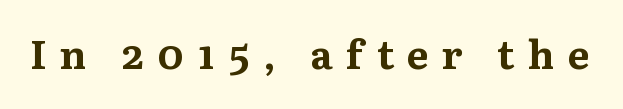
Q: Is the text bold? A: Yes.
Q: Is the text italic (slanted)? A: No, it is upright.
Q: Is the typeface a serif or a sans-serif typeface? A: Serif.
Q: Is the text underlined? A: No.
Q: Is the spacing between letters normal or unusually wide? A: Unusually wide.
Q: Width (condensed, normal, or wide)? A: Normal.
Q: Stroke contrast? A: Medium.
Q: x-height? A: Medium.
Q: Monospaced? A: No.
